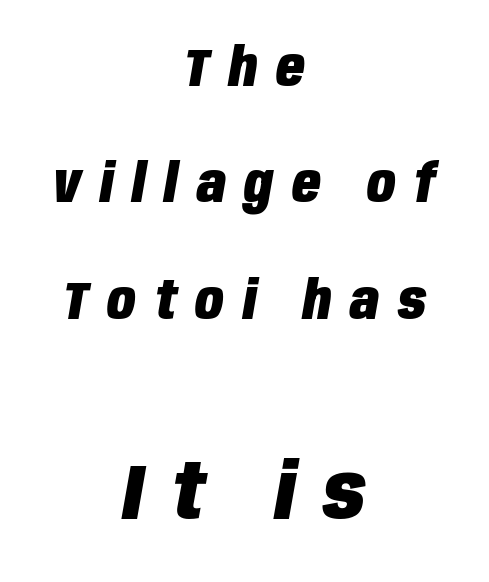
Q: Is the text bold? A: Yes.
Q: Is the text italic (slanted)? A: Yes, it leans right by about 10 degrees.
Q: Is the text underlined? A: No.
Q: How is the paragraph aligned? A: Centered.
Q: Is the spacing between letters normal or unusually wide? A: Unusually wide.
Q: Is the spacing between lines tight, normal or loose? A: Loose.
Q: Which block of text is set in a larger size, the first (top) or the second (bottom)? A: The second (bottom) one.
Q: Width (condensed, normal, or wide)? A: Condensed.
Q: Stroke contrast? A: Low.
Q: x-height? A: Large.
Q: Monospaced? A: No.
